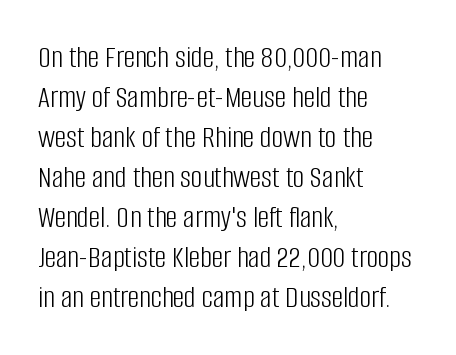
{"serif": "no", "italic": "no", "bold": "no", "weight": "light", "width": "condensed", "stroke_contrast": "low", "x_height": "large", "monospaced": "no", "underline": "no", "align": "left", "line_spacing": "normal", "line_spacing_ratio": 1.25, "letter_spacing": "normal", "letter_spacing_em": 0.0, "glyph_px": 32}
